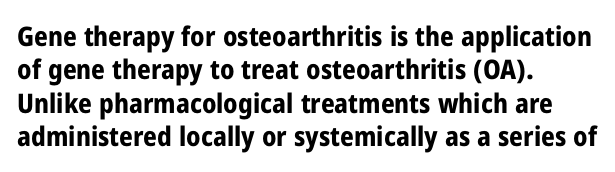
Q: Is the text bold? A: Yes.
Q: Is the text italic (slanted)? A: No, it is upright.
Q: Is the text underlined? A: No.
Q: How is the paragraph aligned? A: Left-aligned.
Q: Is the spacing between letters normal or unusually wide? A: Normal.
